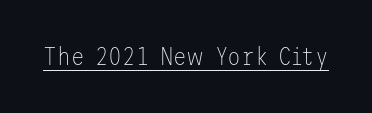
The letterforms sit at book weight or below. Posture: upright roman. Here the glyphs are tracked normally, forming tight word shapes. The words here are underlined.
